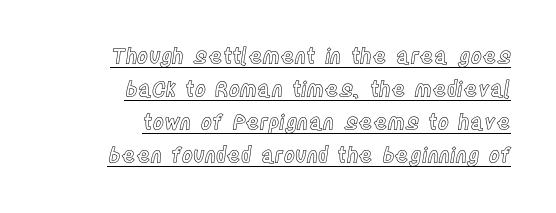
{"underline": "yes", "align": "right", "line_spacing": "normal", "line_spacing_ratio": 1.57, "letter_spacing": "normal", "letter_spacing_em": 0.0, "glyph_px": 21}
